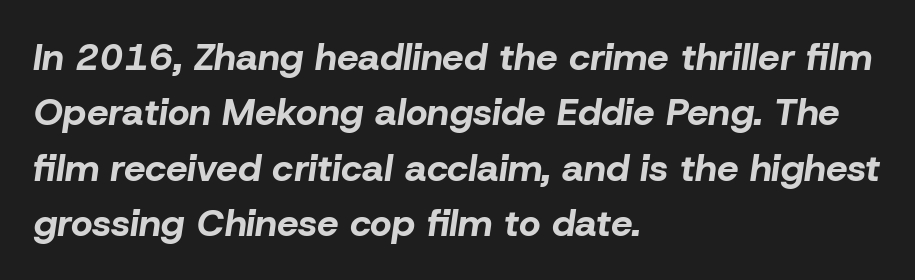
The image shows 38 px bold type, italic (leaning right); set left-aligned, normal line spacing (1.46x), normal letter spacing, not underlined; low stroke contrast and a medium x-height.
